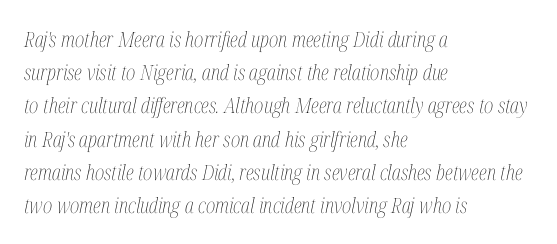
Q: Is the text bold? A: No.
Q: Is the text italic (slanted)? A: Yes, it leans right by about 12 degrees.
Q: Is the text underlined? A: No.
Q: How is the paragraph aligned? A: Left-aligned.
Q: Is the spacing between letters normal or unusually wide? A: Normal.
Q: Is the spacing between lines tight, normal or loose? A: Normal.
